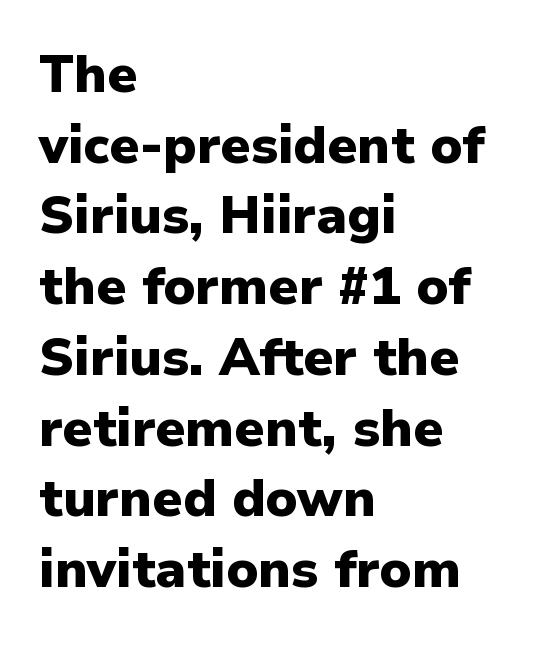
Q: Is the text bold? A: Yes.
Q: Is the text italic (slanted)? A: No, it is upright.
Q: Is the typeface a serif or a sans-serif typeface? A: Sans-serif.
Q: Is the text underlined? A: No.
Q: How is the paragraph aligned? A: Left-aligned.
Q: Is the spacing between letters normal or unusually wide? A: Normal.
Q: Is the spacing between lines tight, normal or loose? A: Normal.
Q: Width (condensed, normal, or wide)? A: Normal.
Q: Stroke contrast? A: Low.
Q: x-height? A: Medium.
Q: Monospaced? A: No.
